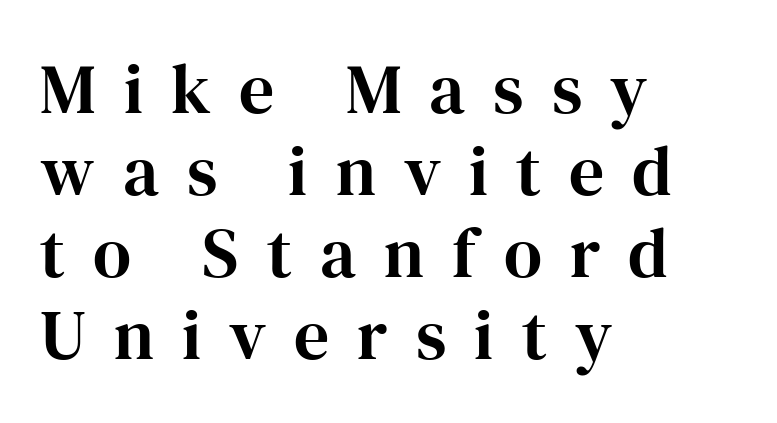
Each letter's strokes conclude with small projecting serifs. Substantial extra tracking has been applied to these lines. The glyphs are unaccompanied by any horizontal stroke below them. Style check: upright.
